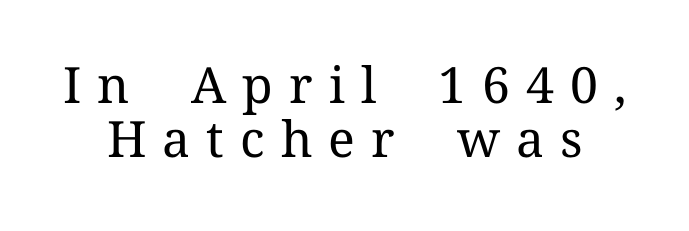
{"serif": "yes", "italic": "no", "bold": "no", "weight": "regular", "width": "normal", "stroke_contrast": "medium", "x_height": "medium", "monospaced": "no", "underline": "no", "line_spacing": "tight", "line_spacing_ratio": 1.09, "letter_spacing": "wide", "letter_spacing_em": 0.32, "glyph_px": 50}
